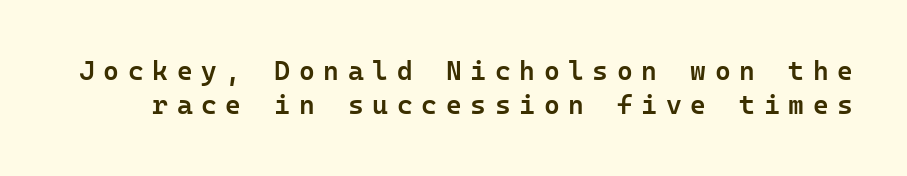
Q: Is the text bold? A: Semi-bold.
Q: Is the text italic (slanted)? A: No, it is upright.
Q: Is the text underlined? A: No.
Q: Is the spacing between letters normal or unusually wide? A: Unusually wide.
Q: Is the spacing between lines tight, normal or loose? A: Normal.
